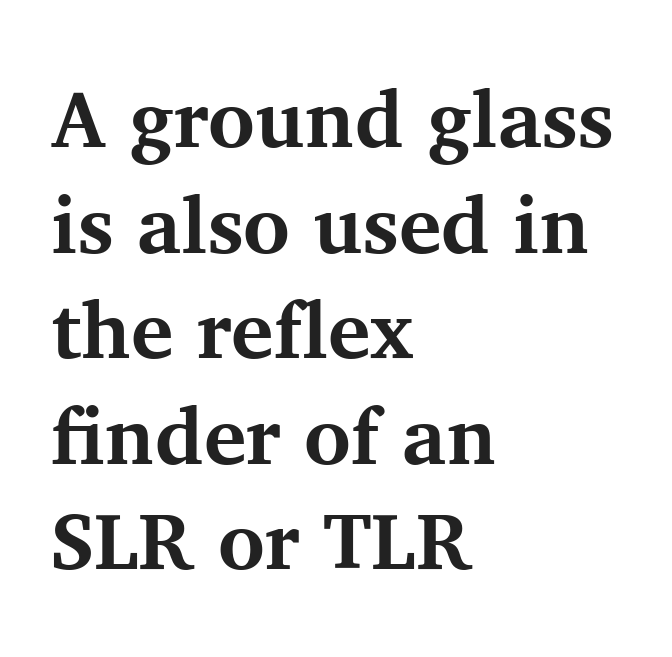
Q: Is the text bold? A: Yes.
Q: Is the text italic (slanted)? A: No, it is upright.
Q: Is the typeface a serif or a sans-serif typeface? A: Serif.
Q: Is the text underlined? A: No.
Q: How is the paragraph aligned? A: Left-aligned.
Q: Is the spacing between letters normal or unusually wide? A: Normal.
Q: Is the spacing between lines tight, normal or loose? A: Normal.
Q: Width (condensed, normal, or wide)? A: Normal.
Q: Stroke contrast? A: Medium.
Q: x-height? A: Medium.
Q: Monospaced? A: No.
